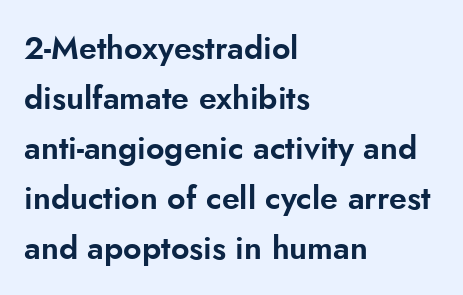
The image shows 32 px sans-serif type, upright; set left-aligned, normal line spacing (1.56x), normal letter spacing, not underlined; low stroke contrast and a small x-height.
